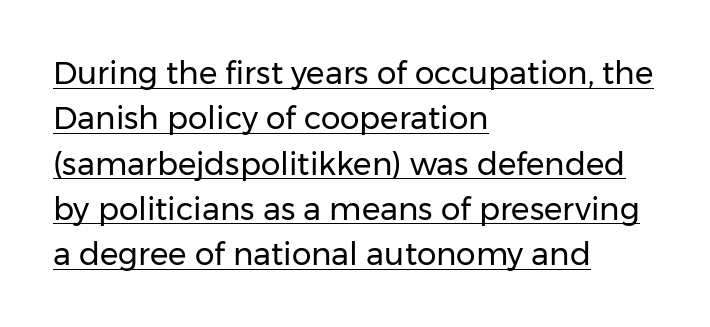
Nope, not italic — everything's standing straight. The designer left line spacing at the default. Examine the stroke ends and you'll find no serifs. Spacing verdict: proportional, widths tailored to each character. Notice how the passage keeps a crisp vertical edge on the left only. Tracking value appears to be zero — textbook default spacing.
